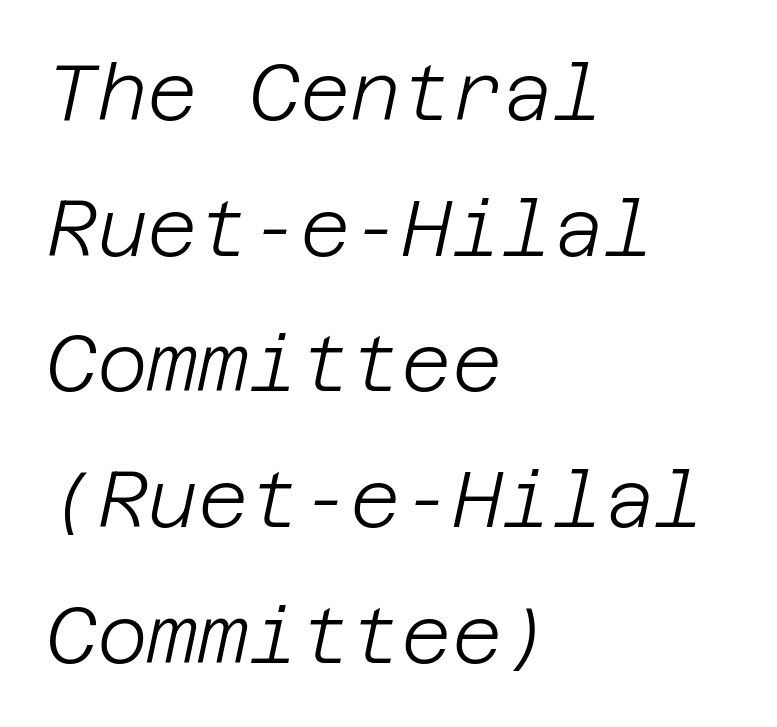
Is this a heavy cut? Hardly; it is regular or lighter. The paragraph has a hard left edge and a soft right edge. Slant detected: the letters are inclined. The foot of each line stays bare and open. Here the glyphs are tracked normally, forming tight word shapes.
